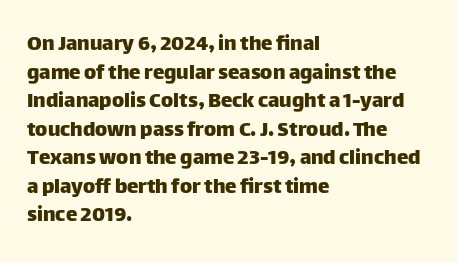
Each line starts at the same left margin while the right side varies. This sample uses plain, unmodified letter spacing. Only glyphs here, with clear space below each row. The letters stand upright; this is a roman face.
